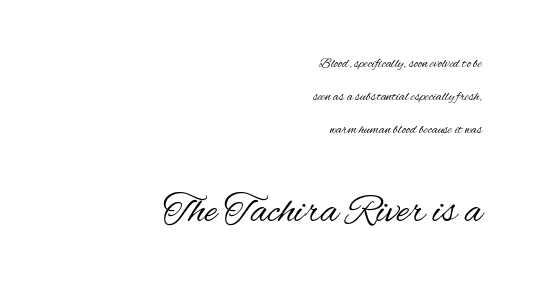
Q: Is the text bold? A: No.
Q: Is the text italic (slanted)? A: Yes.
Q: Is the typeface a serif or a sans-serif typeface? A: Sans-serif.
Q: Is the text underlined? A: No.
Q: How is the paragraph aligned? A: Right-aligned.
Q: Is the spacing between letters normal or unusually wide? A: Normal.
Q: Is the spacing between lines tight, normal or loose? A: Loose.
Q: Which block of text is set in a larger size, the first (top) or the second (bottom)? A: The second (bottom) one.
Q: Width (condensed, normal, or wide)? A: Condensed.
Q: Stroke contrast? A: Medium.
Q: x-height? A: Small.
Q: Monospaced? A: No.
